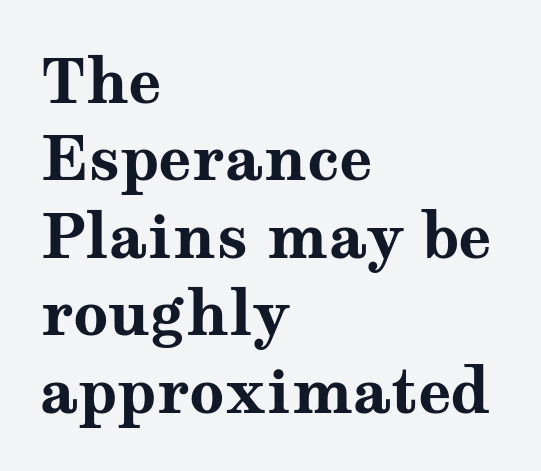
Q: Is the text bold? A: Yes.
Q: Is the text italic (slanted)? A: No, it is upright.
Q: Is the typeface a serif or a sans-serif typeface? A: Serif.
Q: Is the text underlined? A: No.
Q: How is the paragraph aligned? A: Left-aligned.
Q: Is the spacing between letters normal or unusually wide? A: Normal.
Q: Is the spacing between lines tight, normal or loose? A: Normal.
Q: Width (condensed, normal, or wide)? A: Wide.
Q: Stroke contrast? A: Medium.
Q: x-height? A: Medium.
Q: Monospaced? A: No.
